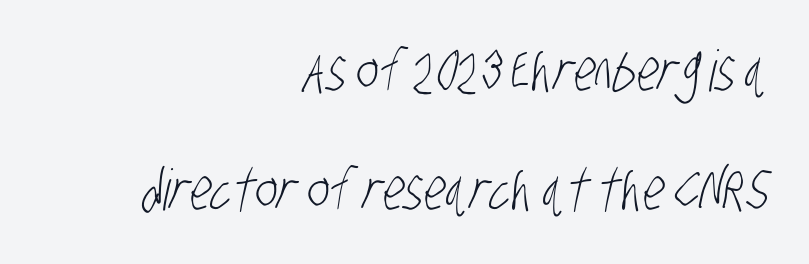
The image shows 57 px light, condensed sans-serif type; set right-aligned, loose line spacing (2.09x), normal letter spacing, not underlined; low stroke contrast and a large x-height.
